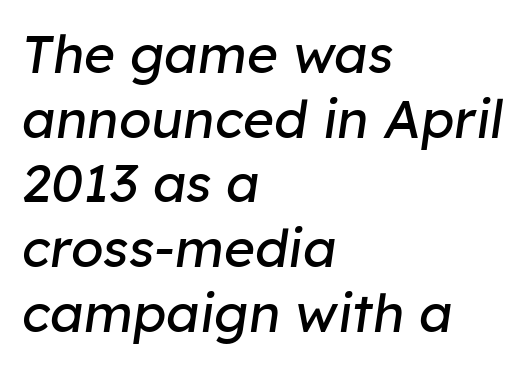
The image shows 53 px regular-weight type, italic (leaning right); set left-aligned, line spacing 1.22x, normal letter spacing, not underlined; low stroke contrast and a medium x-height.
